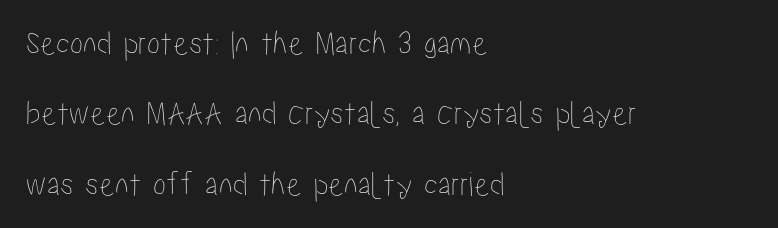
Here the designer chose a conventional face with non-uniform glyph widths. Letter spacing: default. Leftover space on each line is placed entirely after the last word. A typesetter would call this leading open, well beyond the default. Words float on clear page, feet unadorned.
